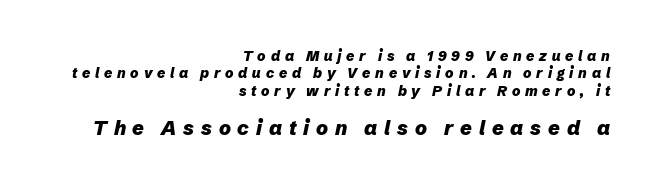
{"italic": "yes", "lean": "right", "slant_degrees": 12, "bold": "yes", "underline": "no", "align": "right", "line_spacing_ratio": 1.24, "letter_spacing": "wide", "letter_spacing_em": 0.34, "larger_block": "second", "size_ratio": 1.43, "glyph_px": 20}
